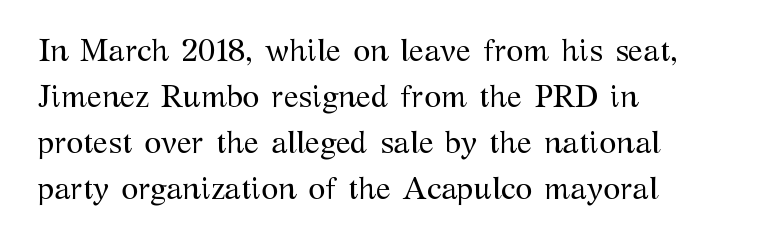
The image shows 31 px regular-weight serif type, upright; set left-aligned, normal line spacing (1.48x), normal letter spacing, not underlined; medium stroke contrast and a medium x-height.
